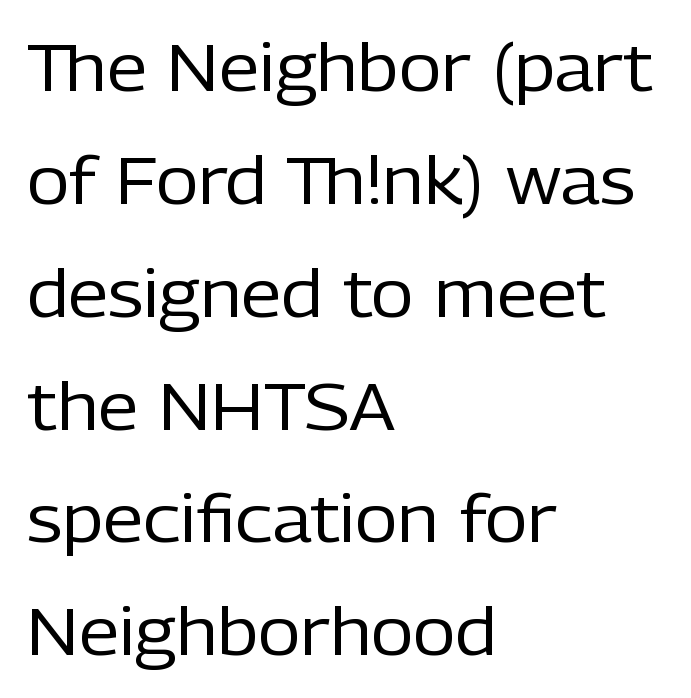
{"serif": "no", "italic": "no", "bold": "no", "weight": "regular", "width": "normal", "stroke_contrast": "low", "x_height": "medium", "monospaced": "no", "underline": "no", "align": "left", "line_spacing_ratio": 1.71, "letter_spacing": "normal", "letter_spacing_em": 0.0, "glyph_px": 66}
